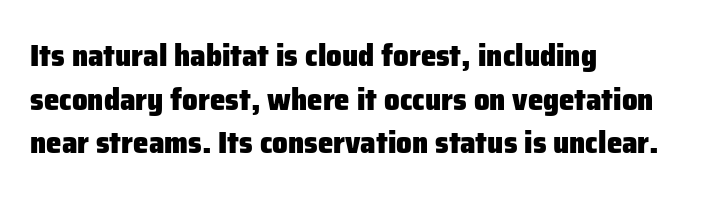
This rendering features lettering with no underline. As a designer I'd log this as weight 700, bold. Spacing between characters is what you'd get straight out of the box. Quick note: interline space is typical. A typesetter would label this face a sans.
